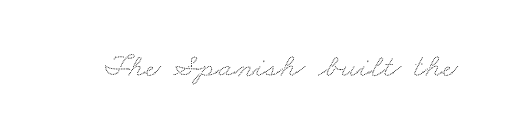
Is this a fixed-width face? No — the glyphs have proportional, varying widths. Beneath every word, the page is bare. You could call the tracking neutral — neither tight nor loose.
